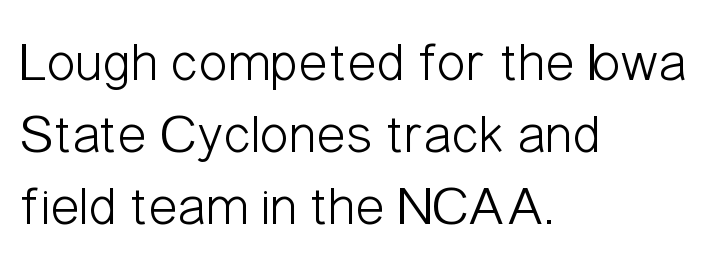
{"serif": "no", "italic": "no", "bold": "no", "weight": "light", "width": "condensed", "stroke_contrast": "low", "x_height": "medium", "monospaced": "no", "underline": "no", "align": "left", "line_spacing": "normal", "line_spacing_ratio": 1.31, "letter_spacing": "normal", "letter_spacing_em": 0.0, "glyph_px": 55}
